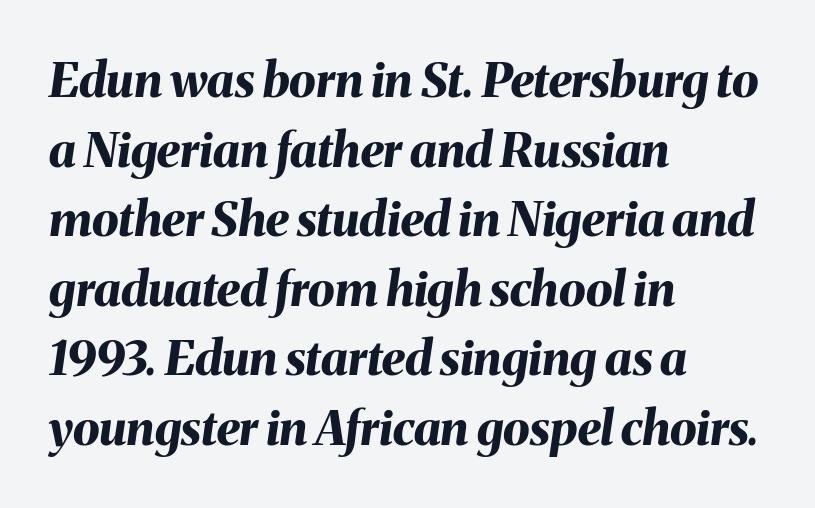
Q: Is the text bold? A: Yes.
Q: Is the text italic (slanted)? A: Yes, it leans right by about 8 degrees.
Q: Is the text underlined? A: No.
Q: How is the paragraph aligned? A: Left-aligned.
Q: Is the spacing between letters normal or unusually wide? A: Normal.
Q: Is the spacing between lines tight, normal or loose? A: Normal.
Q: Width (condensed, normal, or wide)? A: Normal.
Q: Stroke contrast? A: Medium.
Q: x-height? A: Medium.
Q: Monospaced? A: No.
